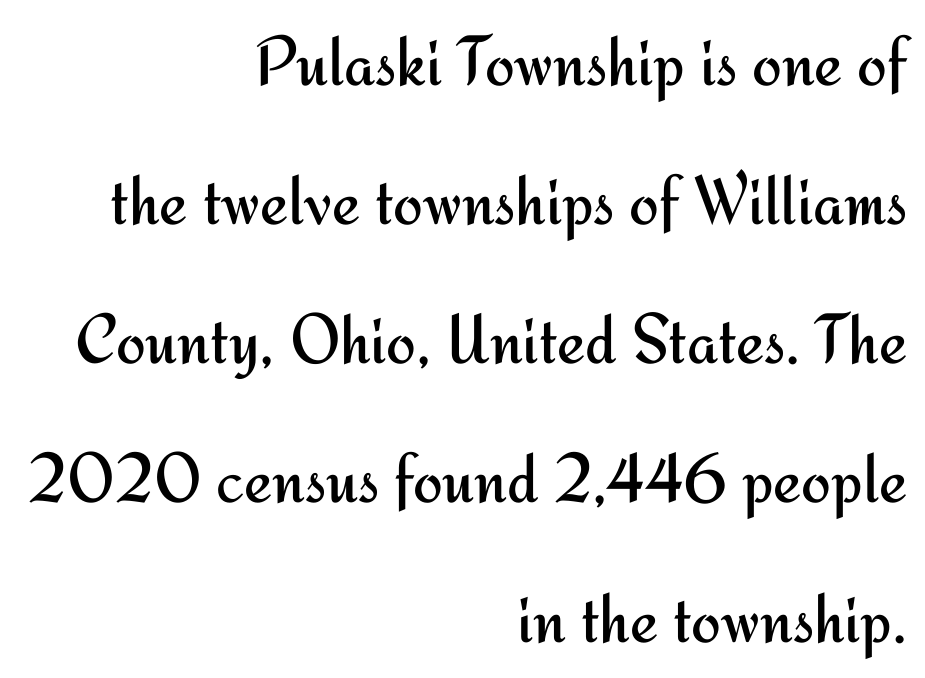
The image shows 71 px regular-weight sans-serif type, upright; set right-aligned, loose line spacing (1.96x), normal letter spacing, not underlined; medium stroke contrast and a small x-height.
